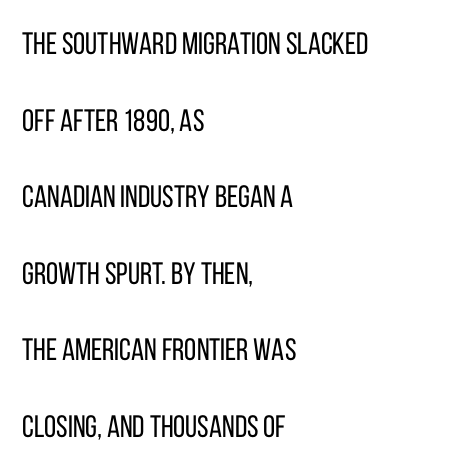
Q: Is the text bold? A: No.
Q: Is the text italic (slanted)? A: No, it is upright.
Q: Is the typeface a serif or a sans-serif typeface? A: Sans-serif.
Q: Is the text underlined? A: No.
Q: How is the paragraph aligned? A: Left-aligned.
Q: Is the spacing between letters normal or unusually wide? A: Normal.
Q: Is the spacing between lines tight, normal or loose? A: Loose.
Q: Width (condensed, normal, or wide)? A: Condensed.
Q: Stroke contrast? A: Low.
Q: x-height? A: Large.
Q: Monospaced? A: No.
